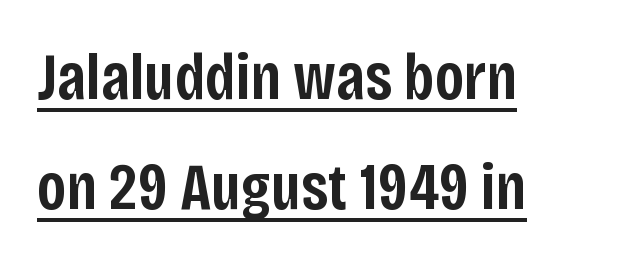
The rag falls on the right side of this text block. Every stem runs plumb, perpendicular to the baseline. The passage shown is typed in a proportional face where columns would drift. Compared with an ordinary text face, these strokes are moderately heavier — a semibold.
